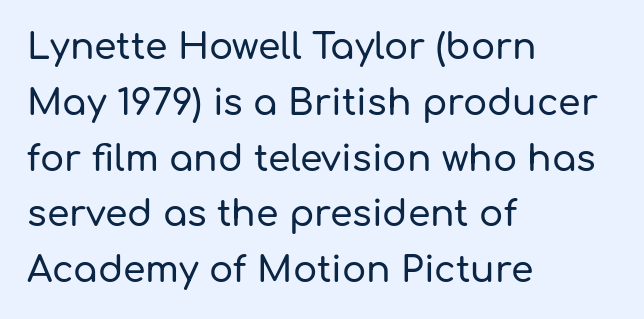
{"serif": "no", "italic": "no", "width": "normal", "stroke_contrast": "low", "x_height": "medium", "monospaced": "no", "underline": "no", "align": "left", "line_spacing": "normal", "line_spacing_ratio": 1.55, "letter_spacing": "normal", "letter_spacing_em": 0.0, "glyph_px": 36}
